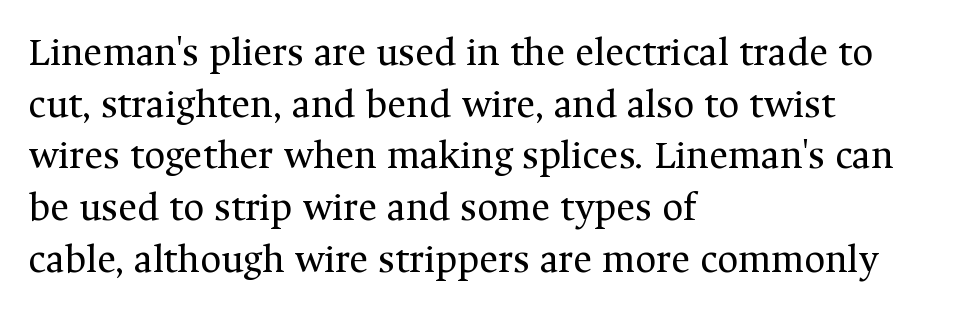
The image shows 41 px regular-weight serif type, upright; set left-aligned, normal line spacing (1.26x), normal letter spacing, not underlined; medium stroke contrast and a medium x-height.
